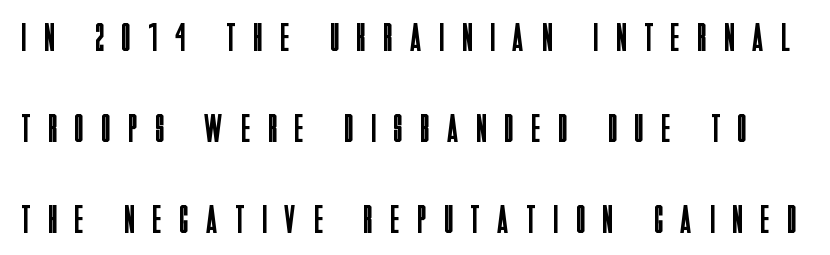
The image shows 40 px regular-weight, condensed sans-serif type, upright; set loose line spacing (2.27x), unusually wide letter spacing (+0.46 em), not underlined; low stroke contrast and a large x-height.
